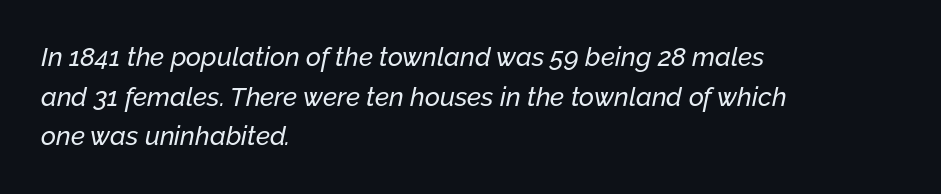
{"italic": "yes", "lean": "right", "slant_degrees": 12, "underline": "no", "align": "left", "line_spacing": "normal", "line_spacing_ratio": 1.52, "letter_spacing": "normal", "letter_spacing_em": 0.0, "glyph_px": 26}
